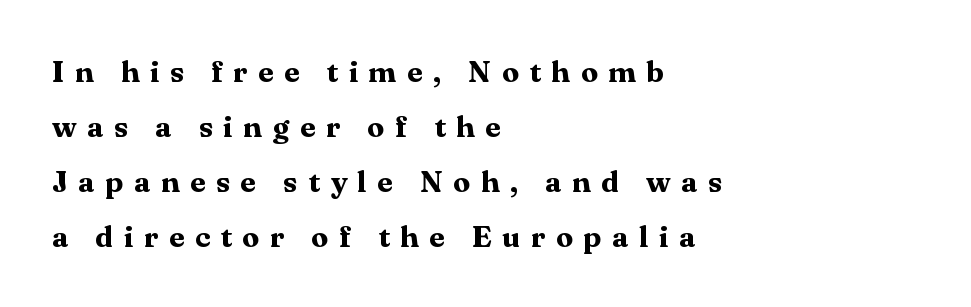
These lines have a slow, spaced-out rhythm from letter to letter. The letters advance in unequal steps, a hallmark of proportional type. Ascenders rise straight up at ninety degrees. Small tapered or slab feet sit at the stroke ends, so this counts as serif. The characters look thick and weighty, a clear bold. Descender tails drop into unmarked territory.
